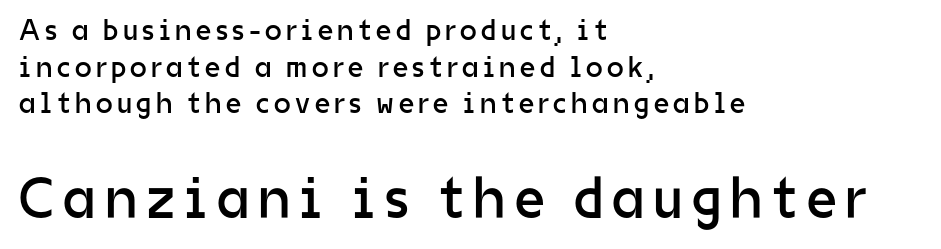
The image shows 59 px regular-weight sans-serif type, upright; set left-aligned, line spacing 1.22x, not underlined; the second (bottom) block is 1.97x larger; low stroke contrast and a medium x-height.
